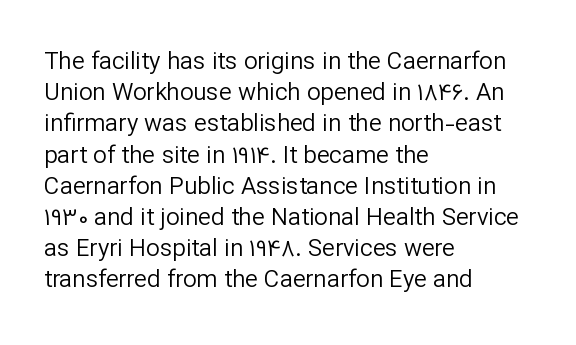
The ragged edge is on the right, which tells us the setting is flush left. The passage shown is not underscored anywhere. These lines were composed using upright roman letters. This sample uses plain, unmodified letter spacing. Reading down the column, the eye jumps a familiar distance to each next line.
